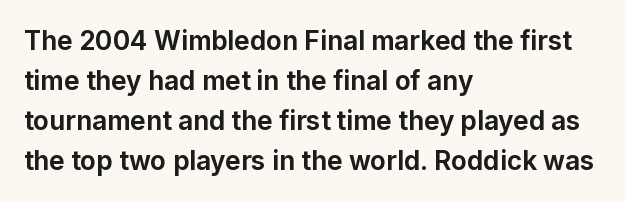
The image shows 26 px bold type, upright; set left-aligned, normal line spacing (1.54x), normal letter spacing, not underlined.
